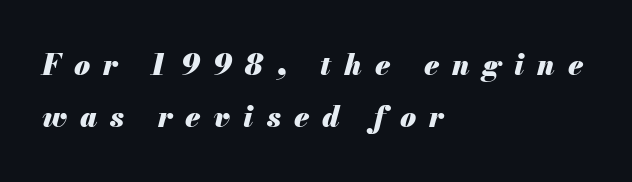
The image shows 29 px heavy type, italic (leaning right); set left-aligned, line spacing 1.8x, unusually wide letter spacing (+0.45 em), not underlined; medium stroke contrast and a small x-height.
